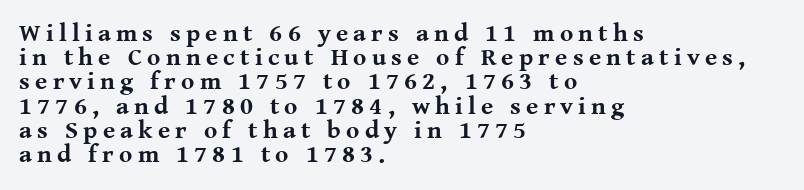
Q: Is the text bold? A: Yes.
Q: Is the text italic (slanted)? A: No, it is upright.
Q: Is the text underlined? A: No.
Q: How is the paragraph aligned? A: Left-aligned.
Q: Is the spacing between letters normal or unusually wide? A: Unusually wide.
Q: Is the spacing between lines tight, normal or loose? A: Tight.
